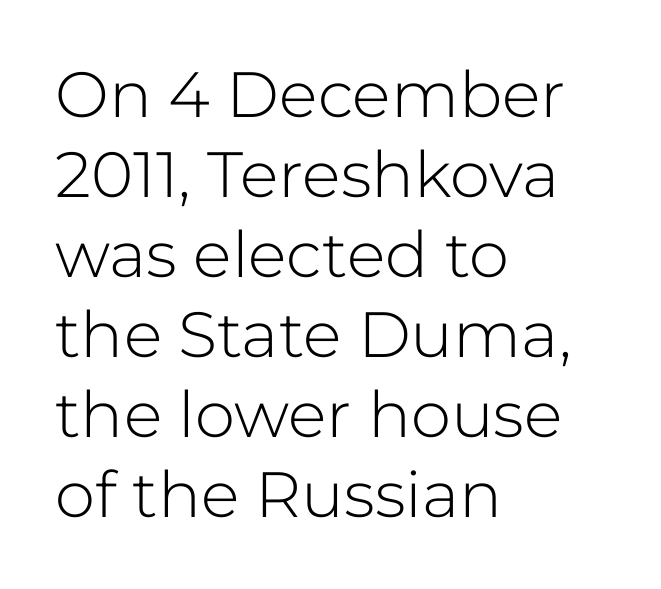
Q: Is the text bold? A: No.
Q: Is the text italic (slanted)? A: No, it is upright.
Q: Is the typeface a serif or a sans-serif typeface? A: Sans-serif.
Q: Is the text underlined? A: No.
Q: How is the paragraph aligned? A: Left-aligned.
Q: Is the spacing between letters normal or unusually wide? A: Normal.
Q: Is the spacing between lines tight, normal or loose? A: Normal.
Q: Width (condensed, normal, or wide)? A: Normal.
Q: Stroke contrast? A: Low.
Q: x-height? A: Medium.
Q: Monospaced? A: No.
